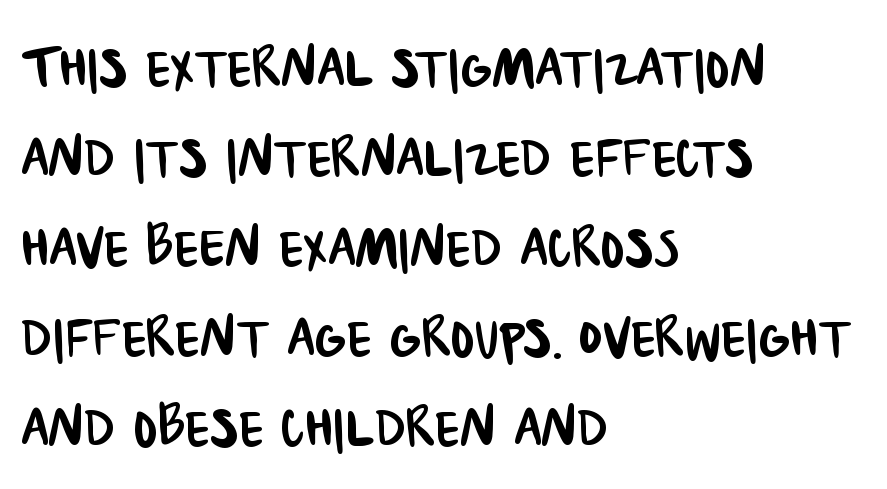
The image shows 72 px condensed sans-serif type; set left-aligned, normal line spacing (1.25x), normal letter spacing, not underlined; low stroke contrast and a large x-height.
